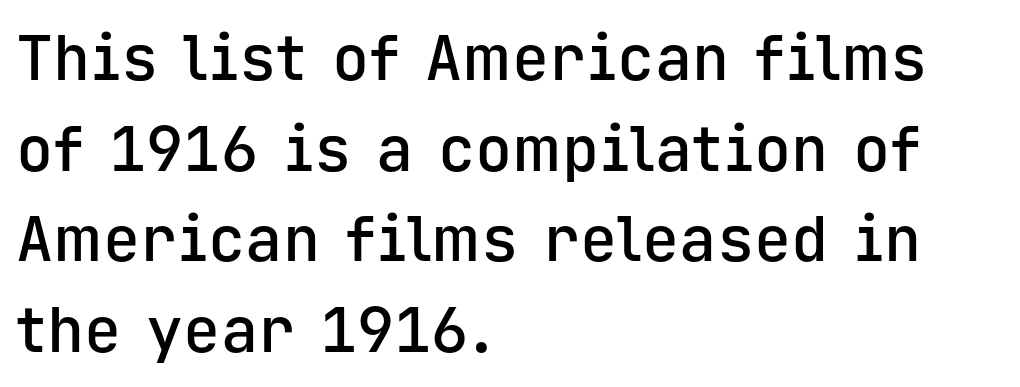
Q: Is the text bold? A: Semi-bold.
Q: Is the text italic (slanted)? A: No, it is upright.
Q: Is the typeface a serif or a sans-serif typeface? A: Sans-serif.
Q: Is the text underlined? A: No.
Q: How is the paragraph aligned? A: Left-aligned.
Q: Is the spacing between letters normal or unusually wide? A: Normal.
Q: Is the spacing between lines tight, normal or loose? A: Normal.
Q: Width (condensed, normal, or wide)? A: Normal.
Q: Stroke contrast? A: Low.
Q: x-height? A: Medium.
Q: Monospaced? A: Yes.
